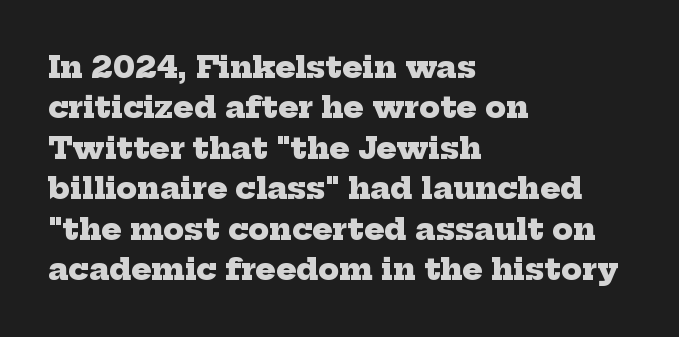
Evenly set lines give the paragraph a standard silhouette. Standard letterfit; no display-style spreading of the glyphs. Examine the stroke ends and you'll spot serifs. Each glyph is drawn with heavy, bold strokes.
